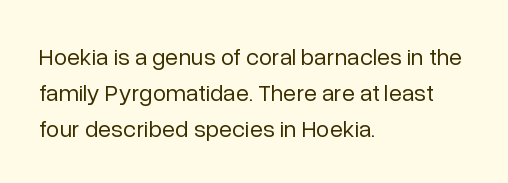
{"italic": "no", "bold": "no", "underline": "no", "align": "left", "line_spacing": "normal", "line_spacing_ratio": 1.5, "letter_spacing": "normal", "letter_spacing_em": 0.0, "glyph_px": 24}
